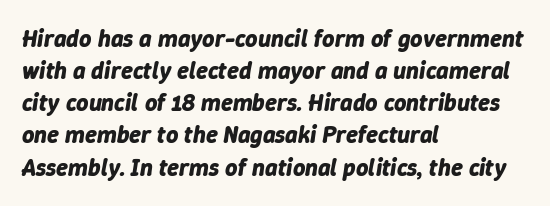
Decoration check: the copy has no underline. Rows of type keep a routine distance in the vertical direction. Every row of glyphs begins at an identical x-position on the left. Rendered with sloped, italic letterforms.
